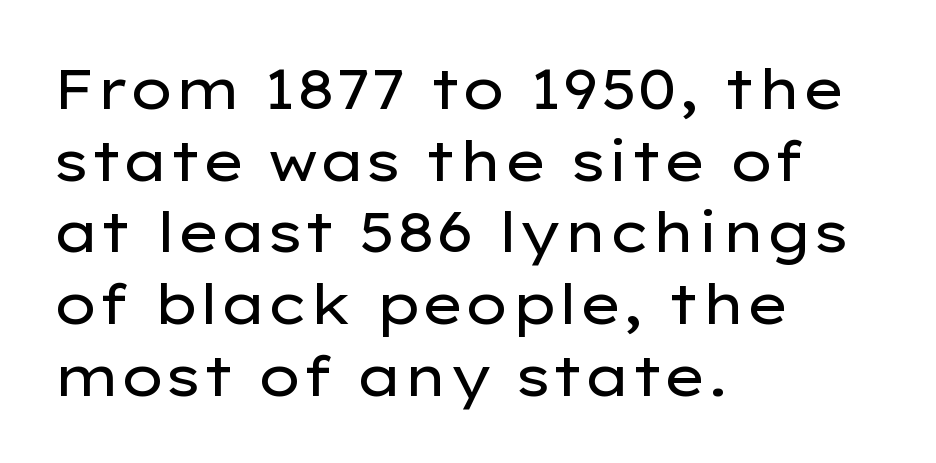
The passage shown is not bold in any degree. Decoration check: the copy has no underline. Whoever set this chose a conventional vertical rhythm. The text was rendered using a sans face with plain stroke endings.
